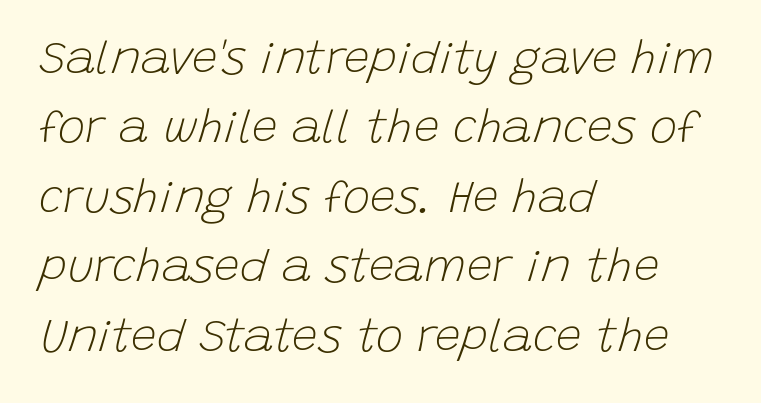
Q: Is the text bold? A: No.
Q: Is the text italic (slanted)? A: Yes, it leans right by about 15 degrees.
Q: Is the text underlined? A: No.
Q: How is the paragraph aligned? A: Left-aligned.
Q: Is the spacing between letters normal or unusually wide? A: Normal.
Q: Is the spacing between lines tight, normal or loose? A: Normal.
Q: Width (condensed, normal, or wide)? A: Normal.
Q: Stroke contrast? A: Low.
Q: x-height? A: Large.
Q: Monospaced? A: No.
